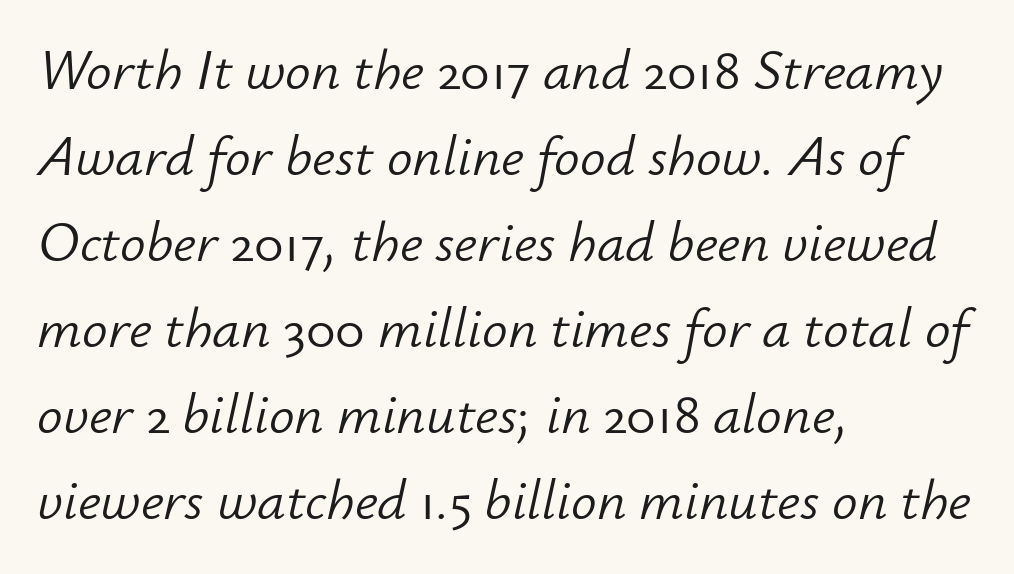
The image shows 57 px light type, italic (leaning right); set left-aligned, normal line spacing (1.51x), normal letter spacing, not underlined; low stroke contrast and a small x-height.
